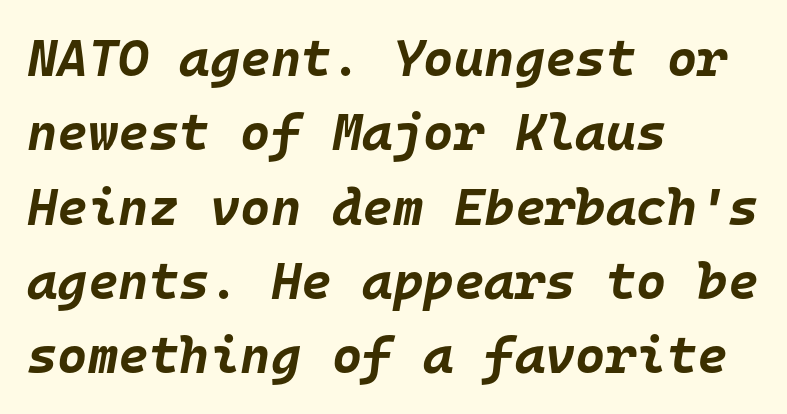
{"italic": "yes", "lean": "right", "slant_degrees": 10, "bold": "yes", "weight": "bold", "width": "normal", "stroke_contrast": "low", "x_height": "large", "monospaced": "yes", "underline": "no", "align": "left", "line_spacing": "normal", "line_spacing_ratio": 1.43, "letter_spacing": "normal", "letter_spacing_em": 0.0, "glyph_px": 52}
